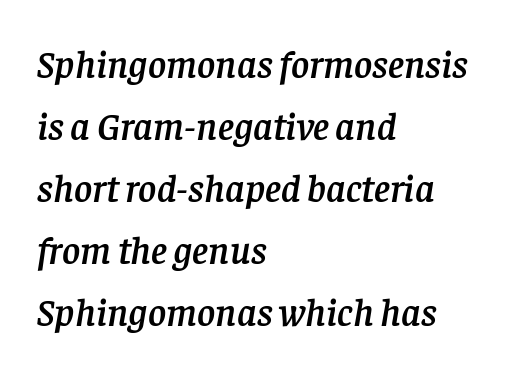
How are the letters spaced? Ordinarily, with no added tracking. Type style note: has serifs. The rendering uses natural spacing where letterforms have individual widths. A classic flush-left, rag-right setting is used for this passage.
